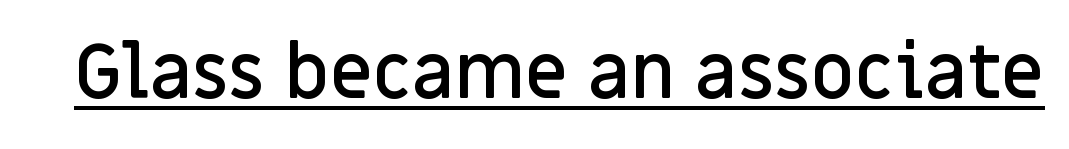
{"serif": "no", "italic": "no", "bold": "semi", "weight": "semibold", "width": "normal", "stroke_contrast": "low", "x_height": "large", "monospaced": "no", "underline": "yes", "letter_spacing": "normal", "letter_spacing_em": 0.0, "glyph_px": 75}
